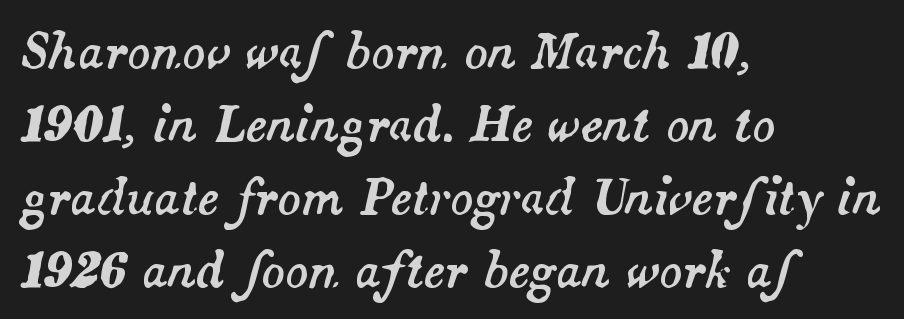
Q: Is the text italic (slanted)? A: Yes, it leans right by about 14 degrees.
Q: Is the text underlined? A: No.
Q: How is the paragraph aligned? A: Left-aligned.
Q: Is the spacing between letters normal or unusually wide? A: Normal.
Q: Is the spacing between lines tight, normal or loose? A: Normal.
Q: Width (condensed, normal, or wide)? A: Normal.
Q: Stroke contrast? A: Medium.
Q: x-height? A: Small.
Q: Monospaced? A: No.
